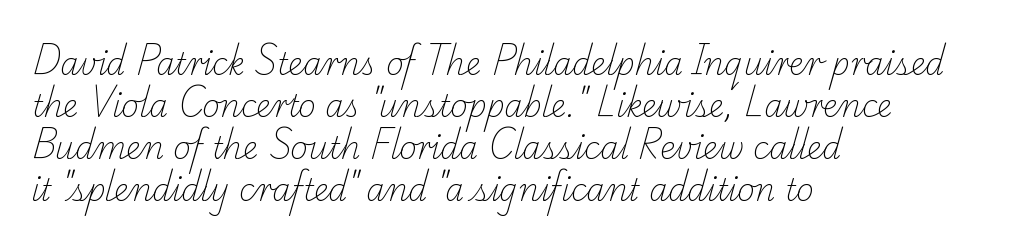
The area under the type is left untouched. The leading is moderate, giving the passage an even texture. Character widths vary here, with narrow letters taking less room than wide ones. Visually the block forms a straight wall on the left and a jagged coastline on the right. Is this a sans? No — the strokes have serifs.
